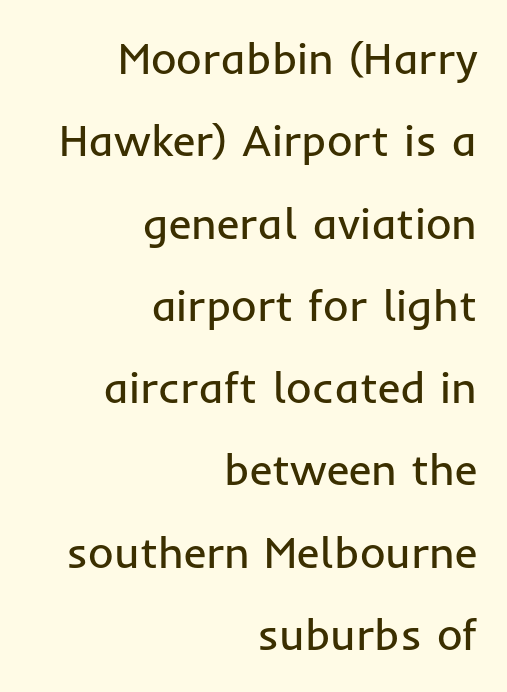
The image shows 44 px regular-weight sans-serif type, upright; set right-aligned, line spacing 1.87x, normal letter spacing, not underlined; low stroke contrast and a medium x-height.
